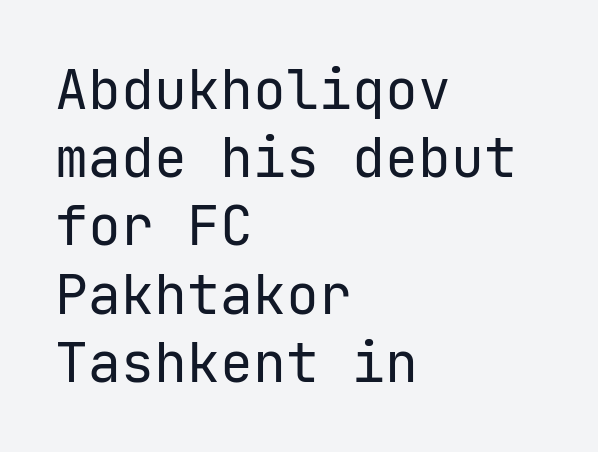
{"serif": "no", "italic": "no", "bold": "no", "weight": "regular", "width": "normal", "stroke_contrast": "low", "x_height": "medium", "monospaced": "yes", "underline": "no", "align": "left", "line_spacing_ratio": 1.24, "letter_spacing": "normal", "letter_spacing_em": 0.0, "glyph_px": 55}
